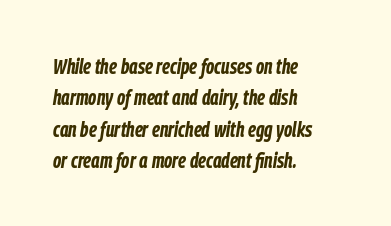
Emphasis by weight is at full strength: bold. Descender tails drop into unmarked territory. Glyph-to-glyph distance matches everyday printed text. Is the block centered? No — it sits flush against the left margin.
